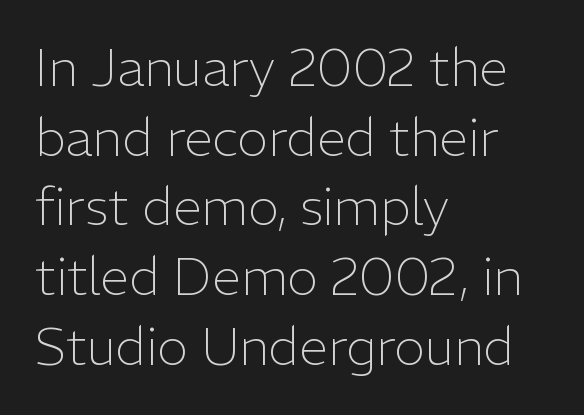
{"serif": "no", "italic": "no", "bold": "no", "weight": "light", "width": "normal", "stroke_contrast": "low", "x_height": "medium", "monospaced": "no", "underline": "no", "align": "left", "line_spacing": "normal", "line_spacing_ratio": 1.34, "letter_spacing": "normal", "letter_spacing_em": 0.0, "glyph_px": 52}
